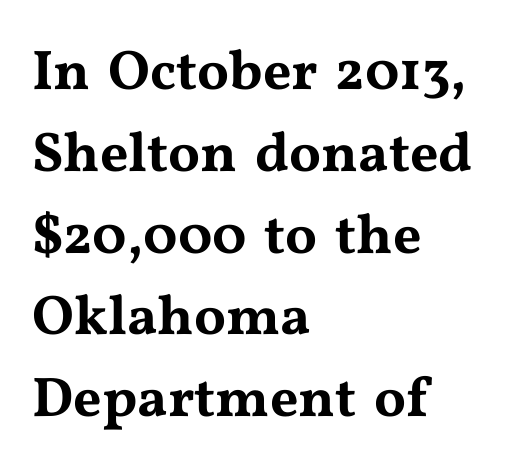
The image shows 56 px wide serif type, upright; set left-aligned, normal line spacing (1.46x), normal letter spacing, not underlined; medium stroke contrast and a medium x-height.
